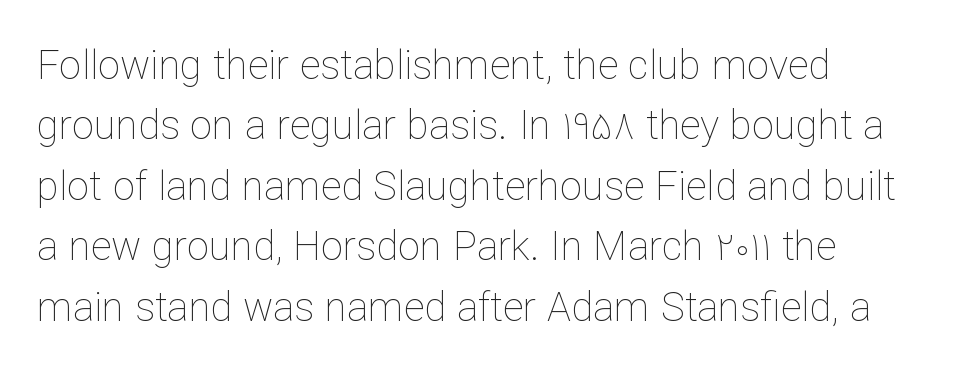
Look at the tracking — it's just the regular setting, nothing added. Short and long lines alike share a common starting point at left. Think of a printed novel: that variable character pitch is what you see here. Quick note: interline space is typical. Stem width sits at or under what a default text font uses.
